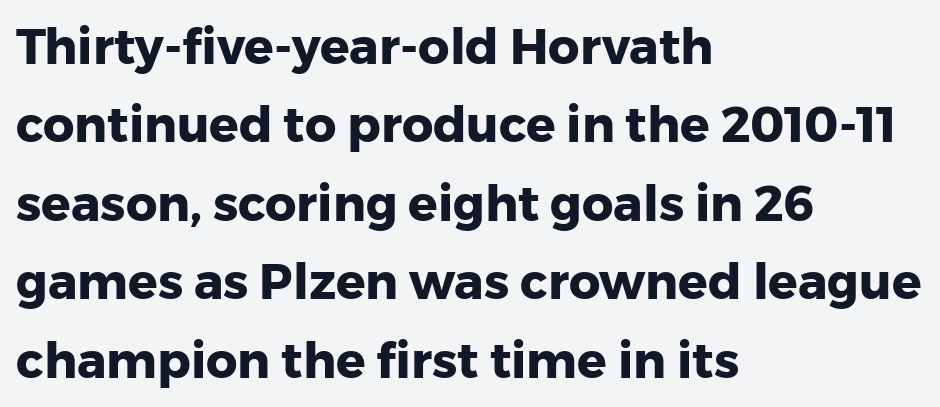
If you drew a line through each stem, it would be perfectly vertical. Notice how the passage keeps a crisp vertical edge on the left only. Weight: bold. Glyph-to-glyph distance matches everyday printed text. Note the varied advance widths — an 'i' is clearly narrower than an 'm'. Descenders are the only things crossing below the line.
